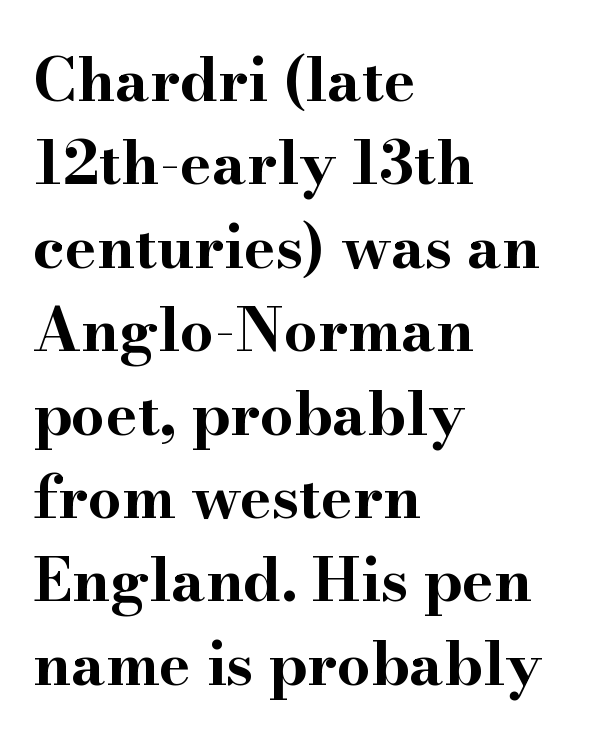
{"serif": "yes", "italic": "no", "bold": "yes", "weight": "bold", "width": "wide", "stroke_contrast": "high", "x_height": "small", "monospaced": "no", "underline": "no", "align": "left", "line_spacing": "normal", "line_spacing_ratio": 1.39, "letter_spacing": "normal", "letter_spacing_em": 0.0, "glyph_px": 60}
